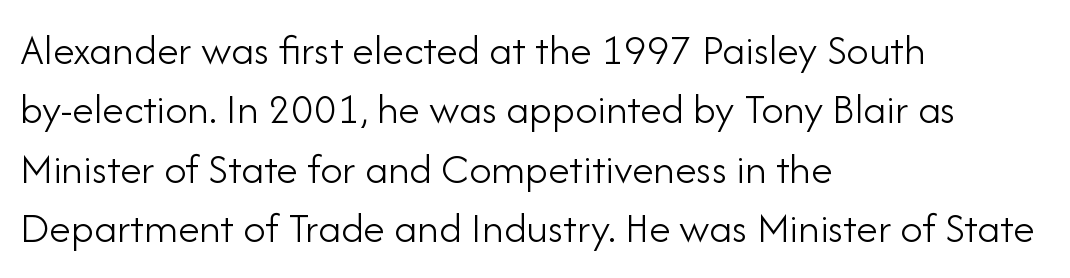
How are the letters spaced? Ordinarily, with no added tracking. The words here are not underlined. Stroke thickness stays within the range of a standard reading face or lighter. It's the straight-up-and-down kind of type.
